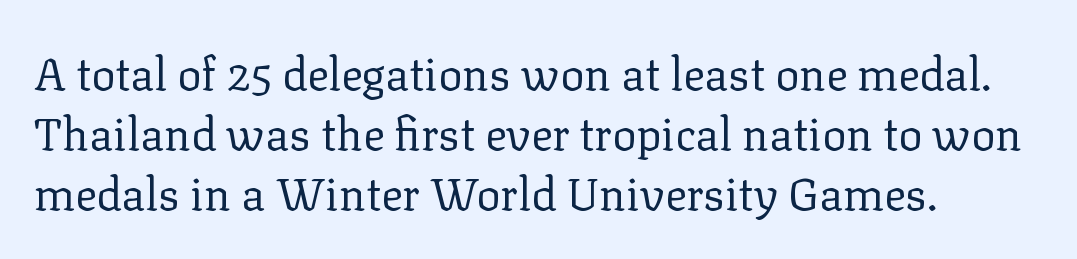
Q: Is the text bold? A: No.
Q: Is the text italic (slanted)? A: No, it is upright.
Q: Is the typeface a serif or a sans-serif typeface? A: Serif.
Q: Is the text underlined? A: No.
Q: How is the paragraph aligned? A: Left-aligned.
Q: Is the spacing between letters normal or unusually wide? A: Normal.
Q: Is the spacing between lines tight, normal or loose? A: Normal.
Q: Width (condensed, normal, or wide)? A: Normal.
Q: Stroke contrast? A: Low.
Q: x-height? A: Medium.
Q: Monospaced? A: No.
